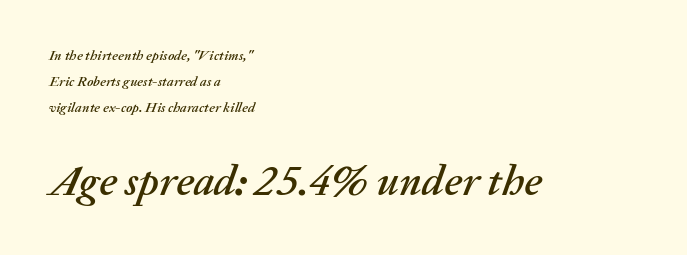
Note the varied advance widths — an 'i' is clearly narrower than an 'm'. Does the bottom block carry the larger type? Yes, it does. Italic: yes, the glyphs are oblique. Clear beneath every line of the passage.
